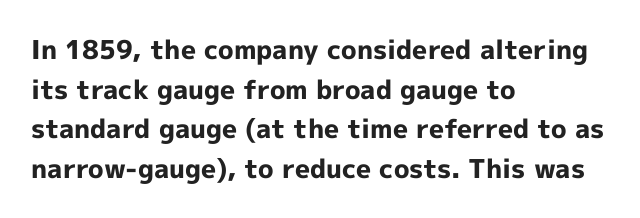
The image shows 26 px bold type, upright; set left-aligned, normal line spacing (1.52x), normal letter spacing, not underlined.
